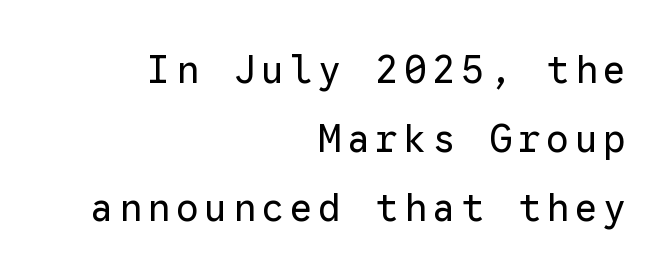
The image shows 38 px regular-weight sans-serif type, upright, monospaced; set right-aligned, line spacing 1.81x, not underlined; low stroke contrast and a medium x-height.
